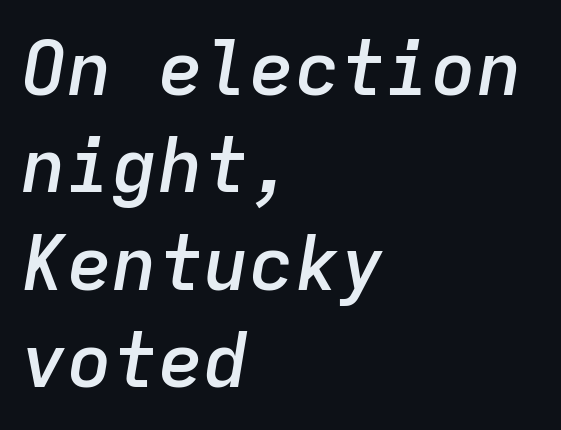
{"italic": "yes", "lean": "right", "slant_degrees": 9, "bold": "semi", "weight": "semibold", "width": "normal", "stroke_contrast": "low", "x_height": "medium", "monospaced": "yes", "underline": "no", "align": "left", "line_spacing": "normal", "line_spacing_ratio": 1.28, "letter_spacing": "normal", "letter_spacing_em": 0.0, "glyph_px": 76}
